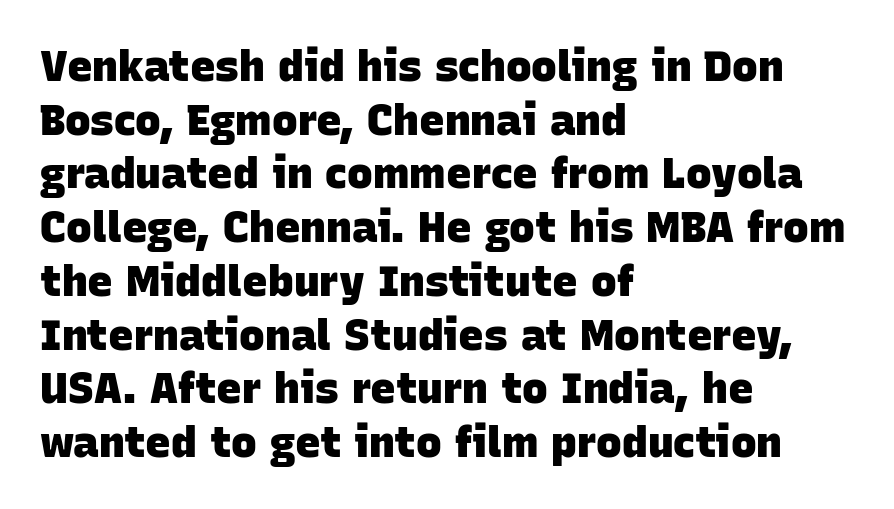
Q: Is the text bold? A: Yes.
Q: Is the typeface a serif or a sans-serif typeface? A: Sans-serif.
Q: Is the text underlined? A: No.
Q: How is the paragraph aligned? A: Left-aligned.
Q: Is the spacing between letters normal or unusually wide? A: Normal.
Q: Is the spacing between lines tight, normal or loose? A: Normal.
Q: Width (condensed, normal, or wide)? A: Normal.
Q: Stroke contrast? A: Low.
Q: x-height? A: Large.
Q: Monospaced? A: No.
